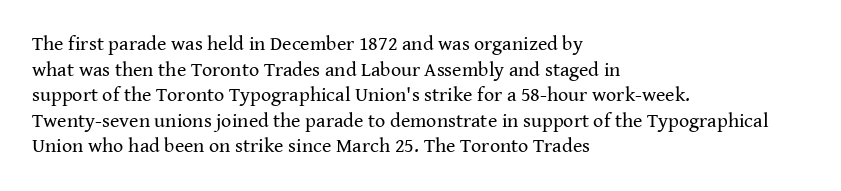
The image shows 20 px text type, upright; set left-aligned, normal line spacing (1.28x), normal letter spacing, not underlined.
